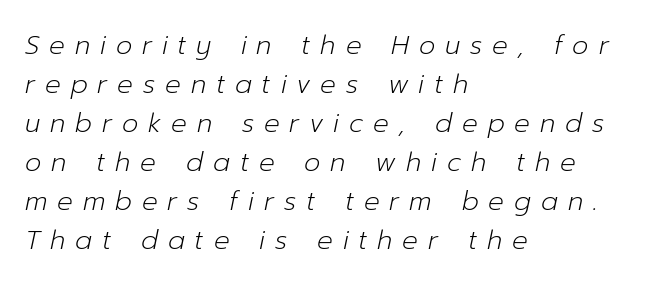
The image shows 26 px text type, italic (leaning right); set left-aligned, normal line spacing (1.5x), unusually wide letter spacing (+0.38 em), not underlined.
